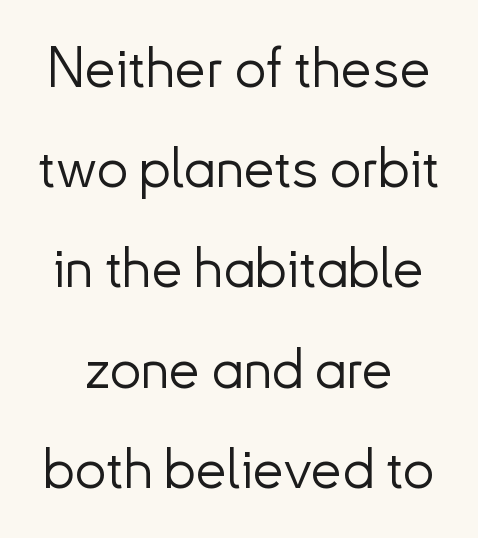
The image shows 56 px light sans-serif type, upright; set centered, line spacing 1.79x, normal letter spacing, not underlined; low stroke contrast and a small x-height.
